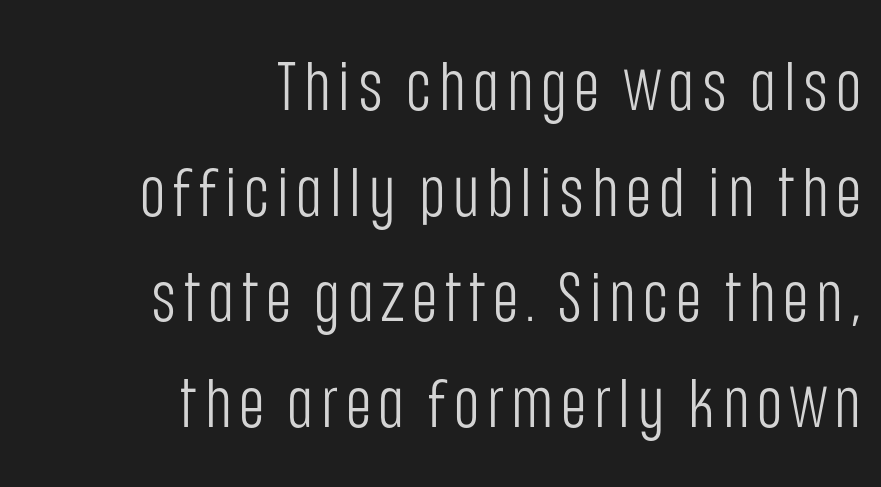
The string is rendered with underlining switched off. Normally led — the rows are evenly, conventionally spaced. A quiet, ordinary-to-light weight characterises the typeface. This is the regular roman posture of the typeface. The setting favours the right margin, as signatures and pull-quotes sometimes do. Nothing sits at the stroke ends, so this counts as sans-serif.
